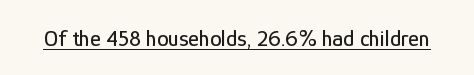
{"italic": "no", "underline": "yes", "letter_spacing": "normal", "letter_spacing_em": 0.0, "glyph_px": 23}
